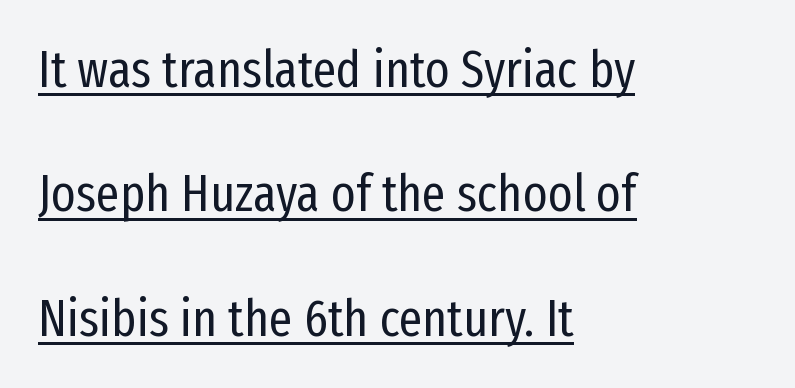
The image shows 52 px regular-weight, condensed sans-serif type, upright; set left-aligned, loose line spacing (2.39x), normal letter spacing, underlined; low stroke contrast and a medium x-height.
